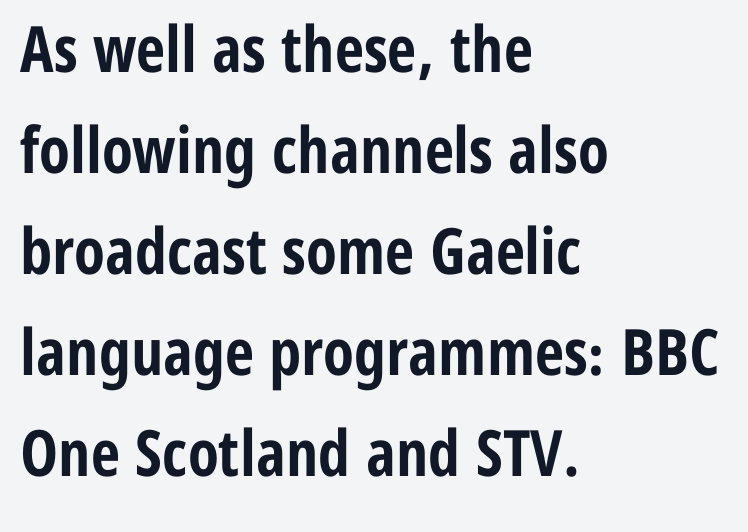
Q: Is the text bold? A: Yes.
Q: Is the text italic (slanted)? A: No, it is upright.
Q: Is the typeface a serif or a sans-serif typeface? A: Sans-serif.
Q: Is the text underlined? A: No.
Q: How is the paragraph aligned? A: Left-aligned.
Q: Is the spacing between letters normal or unusually wide? A: Normal.
Q: Is the spacing between lines tight, normal or loose? A: Normal.
Q: Width (condensed, normal, or wide)? A: Condensed.
Q: Stroke contrast? A: Low.
Q: x-height? A: Medium.
Q: Monospaced? A: No.
